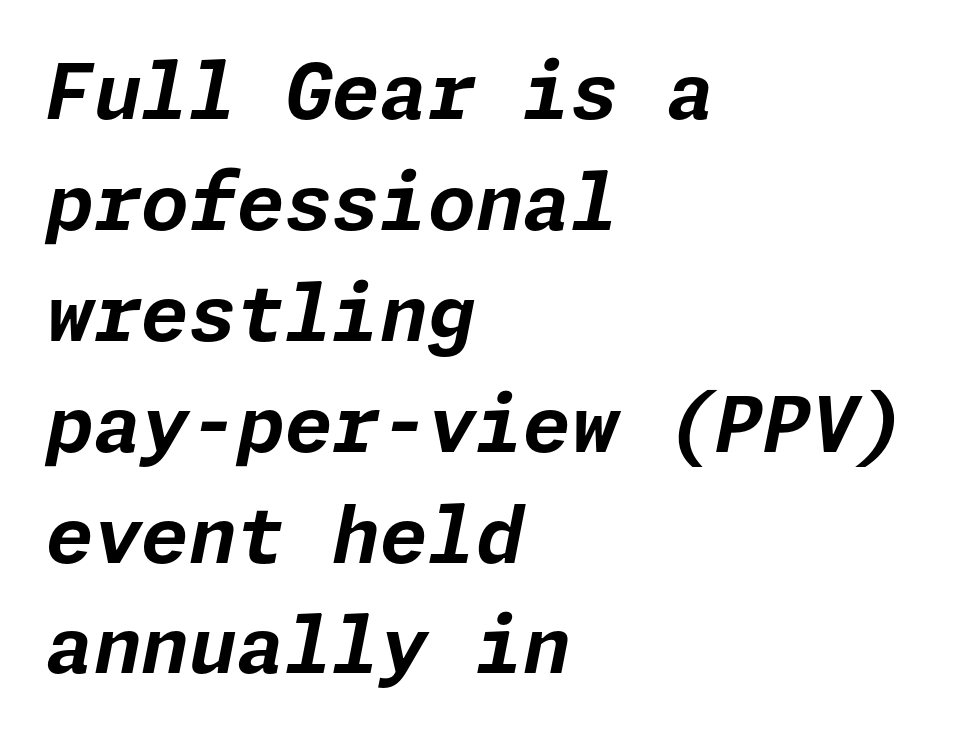
The compositor pushed each line to the left boundary. Posture: slanted. The designer left line spacing at the default. The area under the type is left untouched.
